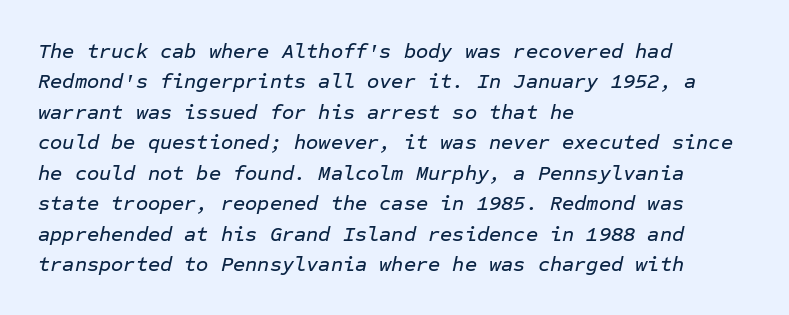
{"italic": "yes", "lean": "right", "slant_degrees": 12, "underline": "no", "align": "left", "line_spacing": "normal", "line_spacing_ratio": 1.45, "letter_spacing": "normal", "letter_spacing_em": 0.0, "glyph_px": 21}
